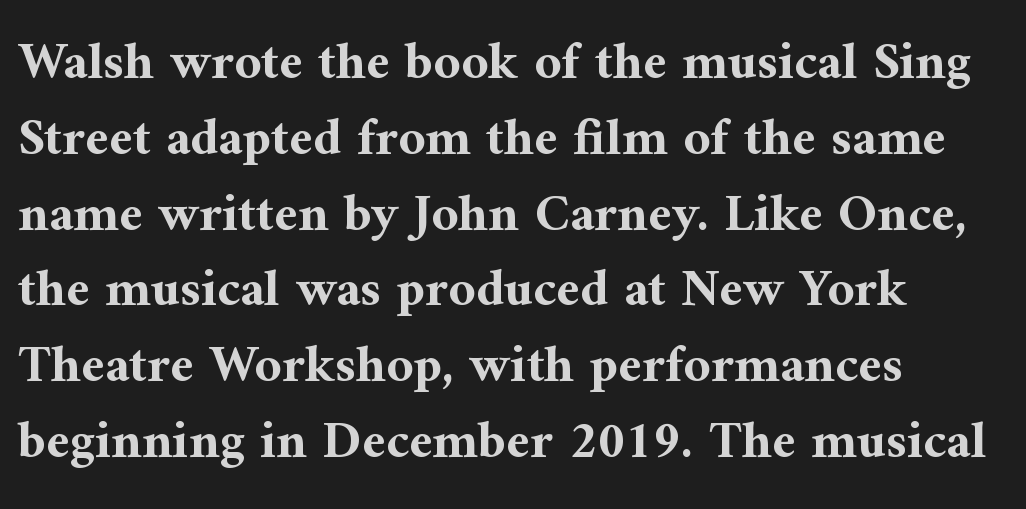
Q: Is the text bold? A: Yes.
Q: Is the text italic (slanted)? A: No, it is upright.
Q: Is the typeface a serif or a sans-serif typeface? A: Serif.
Q: Is the text underlined? A: No.
Q: How is the paragraph aligned? A: Left-aligned.
Q: Is the spacing between letters normal or unusually wide? A: Normal.
Q: Is the spacing between lines tight, normal or loose? A: Normal.
Q: Width (condensed, normal, or wide)? A: Normal.
Q: Stroke contrast? A: Medium.
Q: x-height? A: Medium.
Q: Monospaced? A: No.
